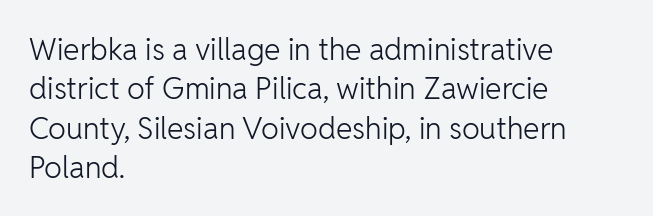
{"serif": "no", "italic": "no", "bold": "no", "weight": "light", "width": "normal", "stroke_contrast": "low", "x_height": "medium", "monospaced": "no", "underline": "no", "align": "left", "line_spacing": "normal", "line_spacing_ratio": 1.31, "letter_spacing": "normal", "letter_spacing_em": 0.0, "glyph_px": 30}
